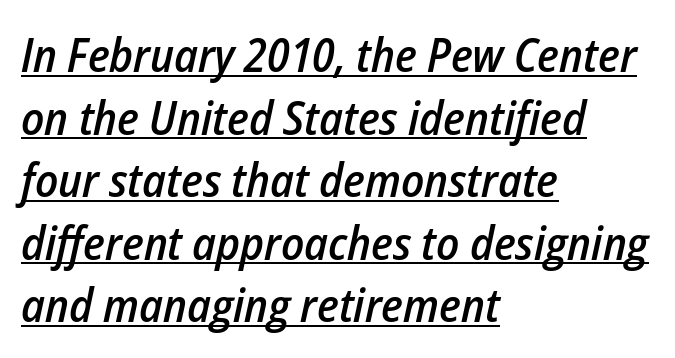
Character widths vary here, with narrow letters taking less room than wide ones. Spacing between characters is what you'd get straight out of the box. Quick note: italic. Summary of vertical rhythm: regular, with standard interline spacing. Glance below the letters and you will spot a drawn line. Compared with an ordinary text face, these strokes are moderately heavier — a semibold.
